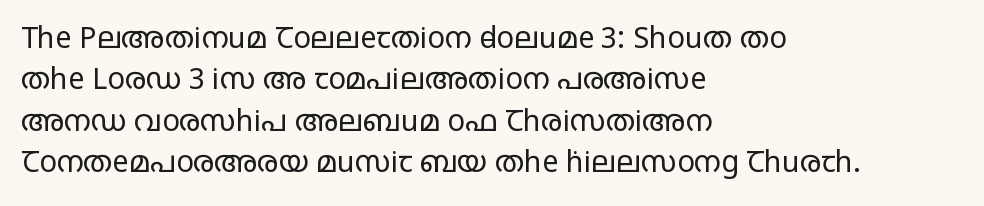
Q: Is the text bold? A: No.
Q: Is the text italic (slanted)? A: No, it is upright.
Q: Is the typeface a serif or a sans-serif typeface? A: Sans-serif.
Q: Is the text underlined? A: No.
Q: How is the paragraph aligned? A: Left-aligned.
Q: Is the spacing between letters normal or unusually wide? A: Normal.
Q: Is the spacing between lines tight, normal or loose? A: Normal.
Q: Width (condensed, normal, or wide)? A: Wide.
Q: Stroke contrast? A: Low.
Q: x-height? A: Large.
Q: Monospaced? A: No.
